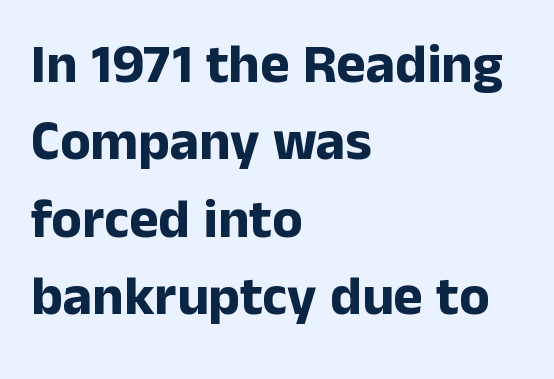
Letterform terminals end flat and unadorned throughout the passage. There is no visible air inserted between adjacent glyphs. No italicization has been applied; the sample stays upright. Summary of vertical rhythm: regular, with standard interline spacing. Check the space under the baseline: it is left empty.
